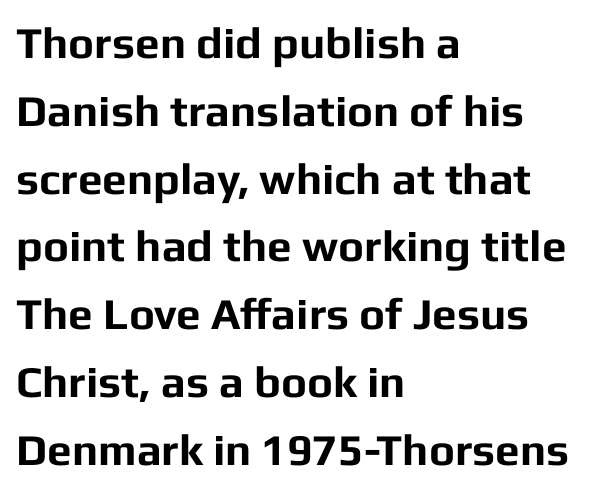
The image shows 44 px bold sans-serif type, upright; set left-aligned, normal line spacing (1.54x), normal letter spacing, not underlined; low stroke contrast and a medium x-height.
